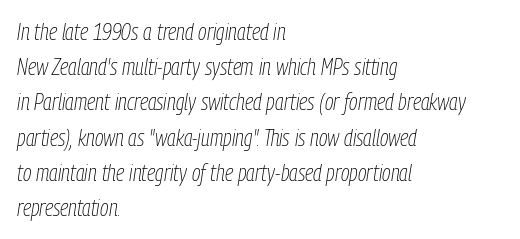
The image shows 23 px text type, italic (leaning right); set left-aligned, normal line spacing (1.53x), normal letter spacing, not underlined.
